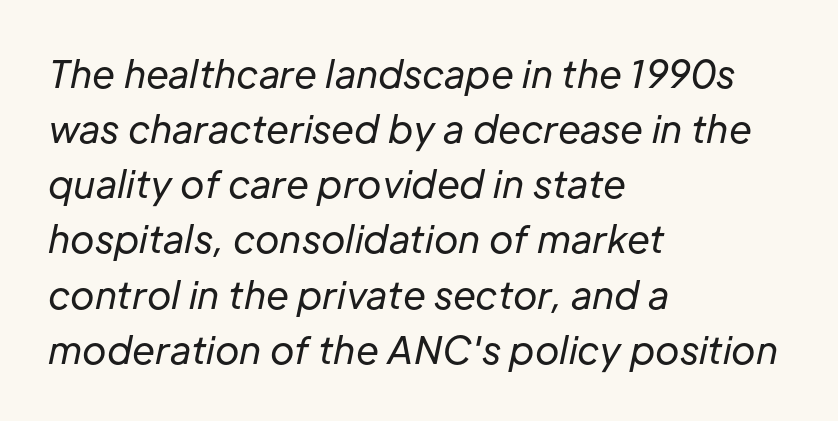
The image shows 37 px regular-weight type, italic (leaning right); set left-aligned, normal line spacing (1.49x), normal letter spacing, not underlined; low stroke contrast and a medium x-height.
